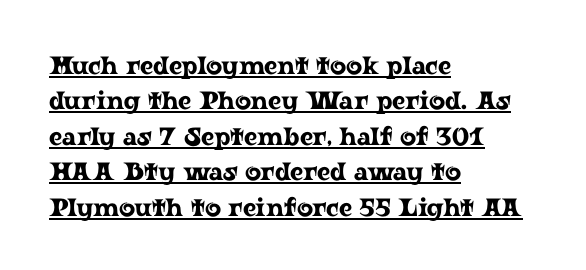
The image shows 25 px text type, upright; set left-aligned, normal line spacing (1.42x), normal letter spacing, underlined.
